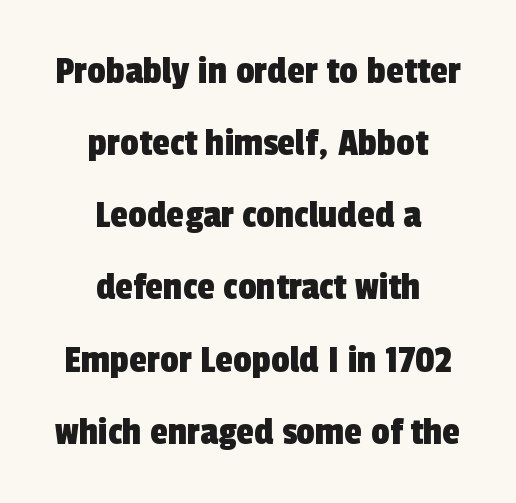
Q: Is the typeface a serif or a sans-serif typeface? A: Sans-serif.
Q: Is the text underlined? A: No.
Q: How is the paragraph aligned? A: Centered.
Q: Is the spacing between letters normal or unusually wide? A: Normal.
Q: Width (condensed, normal, or wide)? A: Condensed.
Q: x-height? A: Medium.
Q: Monospaced? A: No.
